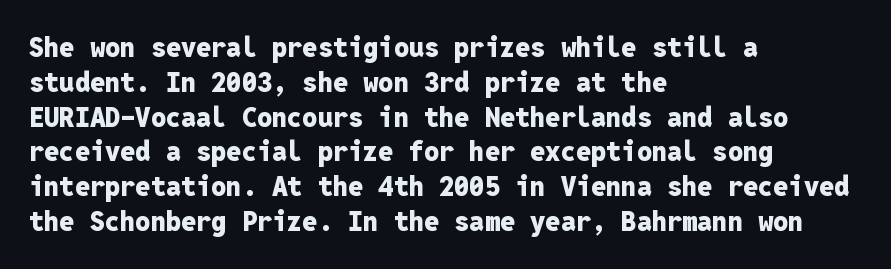
Q: Is the text bold? A: Yes.
Q: Is the text italic (slanted)? A: No, it is upright.
Q: Is the text underlined? A: No.
Q: How is the paragraph aligned? A: Left-aligned.
Q: Is the spacing between letters normal or unusually wide? A: Normal.
Q: Is the spacing between lines tight, normal or loose? A: Normal.
